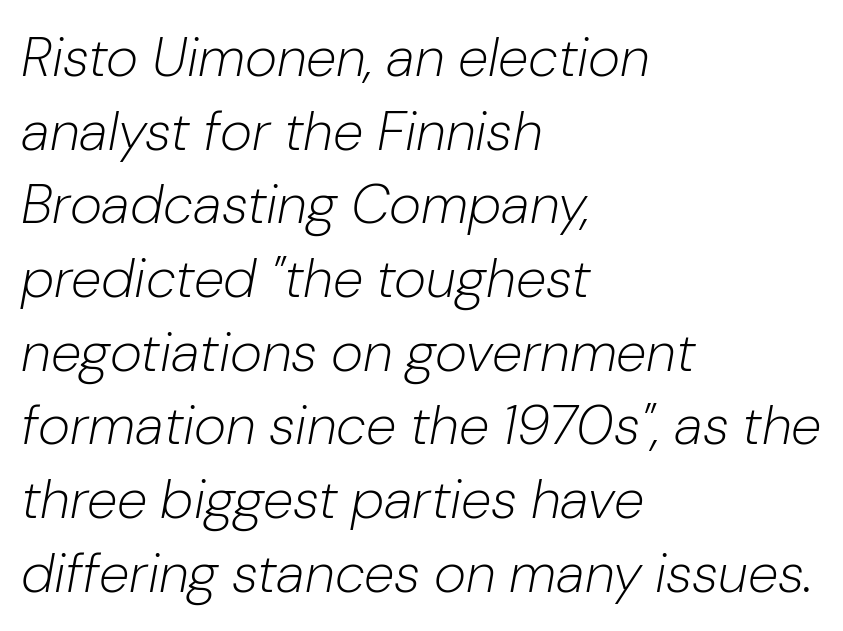
All the whitespace from short lines collects on the right. Heft: none added — not bold. Tracking here is standard; glyphs follow each other at the usual distance. Has an underline been added? It has not. Honestly, the row spacing looks completely unremarkable.
